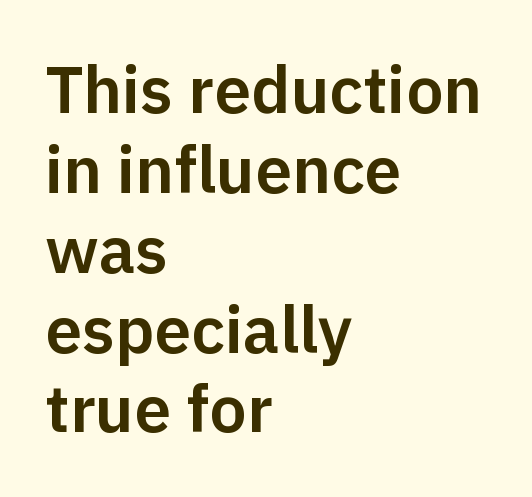
Q: Is the text italic (slanted)? A: No, it is upright.
Q: Is the typeface a serif or a sans-serif typeface? A: Sans-serif.
Q: Is the text underlined? A: No.
Q: How is the paragraph aligned? A: Left-aligned.
Q: Is the spacing between letters normal or unusually wide? A: Normal.
Q: Width (condensed, normal, or wide)? A: Normal.
Q: Stroke contrast? A: Low.
Q: x-height? A: Medium.
Q: Monospaced? A: No.
